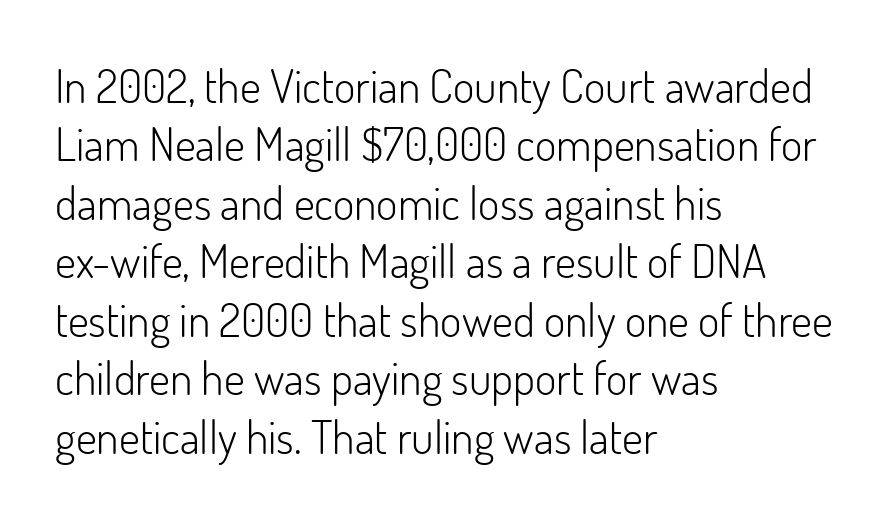
{"serif": "no", "italic": "no", "bold": "no", "weight": "light", "width": "normal", "stroke_contrast": "low", "x_height": "small", "monospaced": "no", "underline": "no", "align": "left", "line_spacing": "normal", "line_spacing_ratio": 1.27, "letter_spacing": "normal", "letter_spacing_em": 0.0, "glyph_px": 46}
